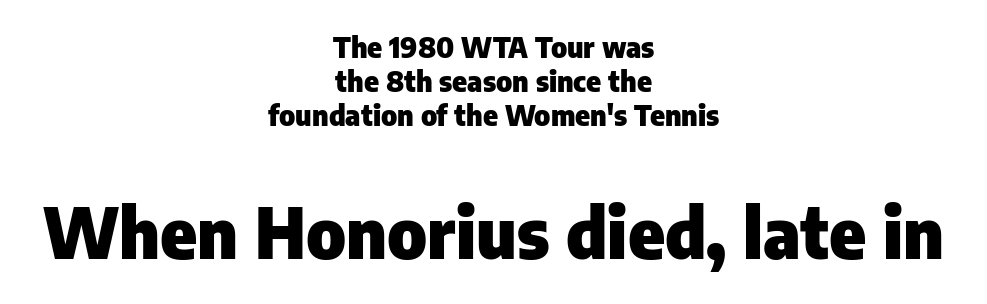
Q: Is the text bold? A: Yes.
Q: Is the text italic (slanted)? A: No, it is upright.
Q: Is the typeface a serif or a sans-serif typeface? A: Sans-serif.
Q: Is the text underlined? A: No.
Q: How is the paragraph aligned? A: Centered.
Q: Is the spacing between letters normal or unusually wide? A: Normal.
Q: Which block of text is set in a larger size, the first (top) or the second (bottom)? A: The second (bottom) one.
Q: Width (condensed, normal, or wide)? A: Normal.
Q: Stroke contrast? A: Low.
Q: x-height? A: Medium.
Q: Monospaced? A: No.
